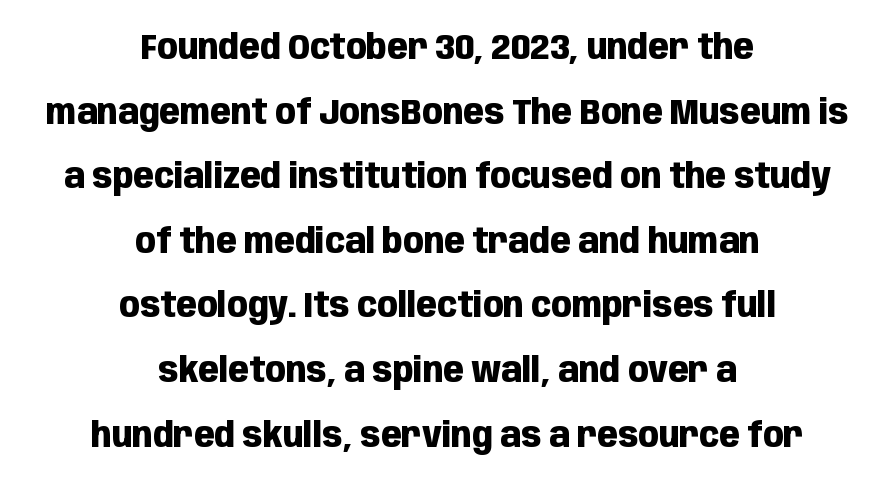
The image shows 34 px heavy, condensed sans-serif type, upright; set centered, loose line spacing (1.9x), normal letter spacing, not underlined; low stroke contrast and a large x-height.
